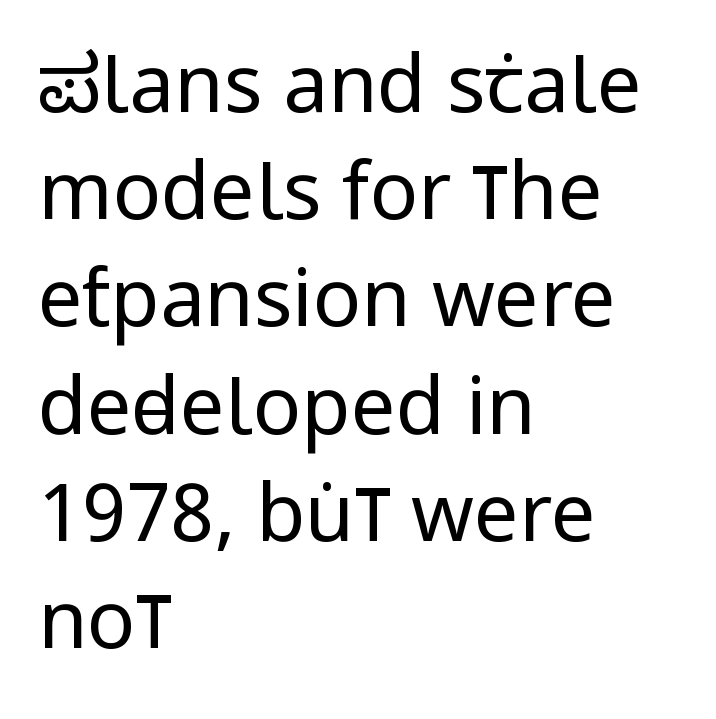
{"serif": "no", "italic": "no", "bold": "no", "weight": "regular", "width": "condensed", "stroke_contrast": "low", "x_height": "large", "monospaced": "no", "underline": "no", "align": "left", "line_spacing": "normal", "line_spacing_ratio": 1.34, "letter_spacing": "normal", "letter_spacing_em": 0.0, "glyph_px": 80}
